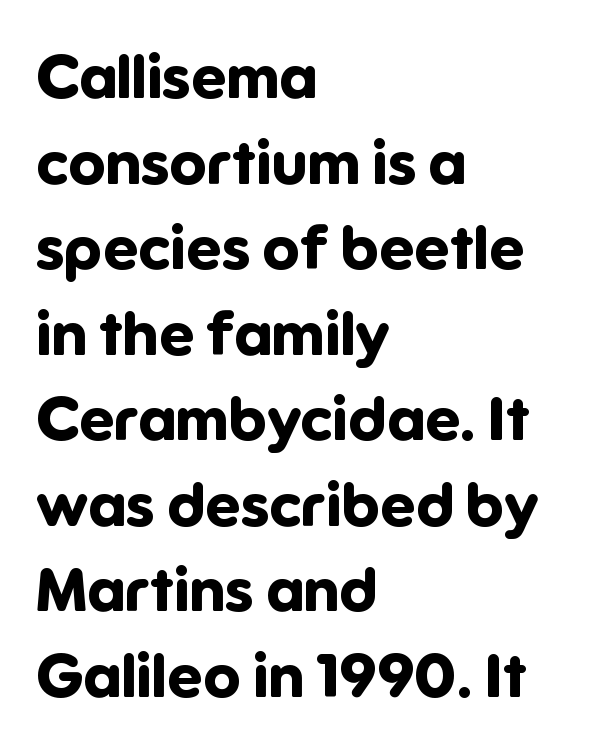
The image shows 62 px bold sans-serif type, upright; set left-aligned, normal line spacing (1.38x), normal letter spacing, not underlined; low stroke contrast and a medium x-height.
